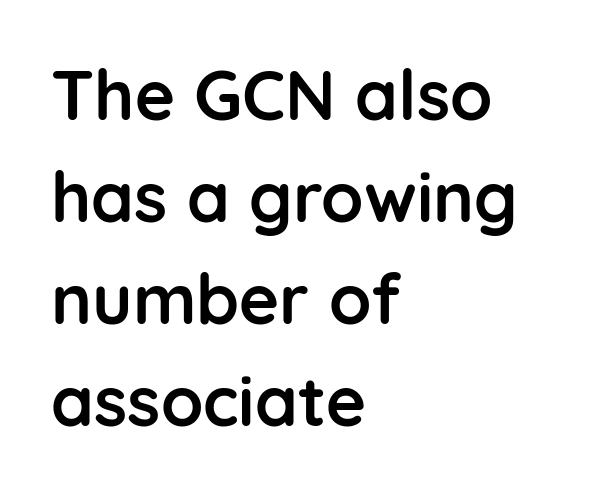
{"serif": "no", "italic": "no", "bold": "yes", "weight": "semibold", "width": "normal", "stroke_contrast": "low", "x_height": "medium", "monospaced": "no", "underline": "no", "align": "left", "line_spacing": "normal", "line_spacing_ratio": 1.48, "letter_spacing": "normal", "letter_spacing_em": 0.0, "glyph_px": 69}
